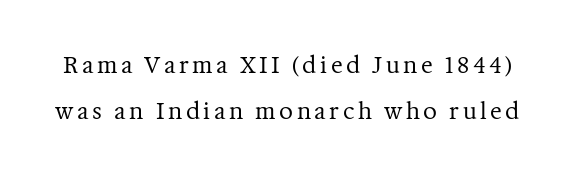
The image shows 22 px text type, upright; set loose line spacing (2.11x), not underlined.
